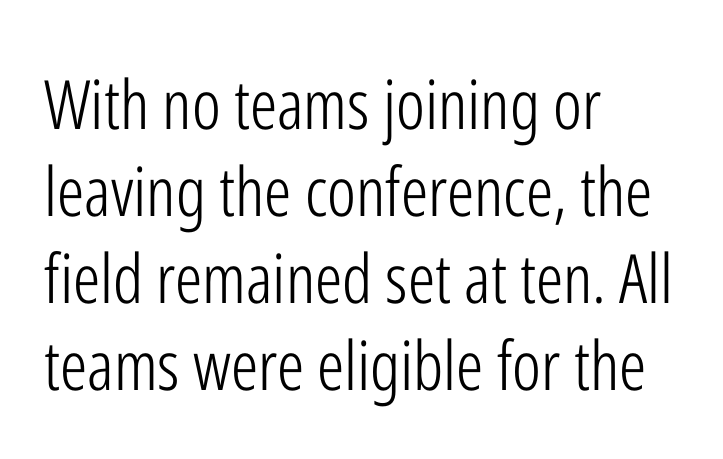
This is sans-serif lettering, the kind often seen on screens and signage. Tracking value appears to be zero — textbook default spacing. The lines in this sample share a left origin and differ only in where they stop. Spacing verdict: proportional, widths tailored to each character. It's the straight-up-and-down kind of type. The rendering uses a moderate line-height, typical for paragraphs.
